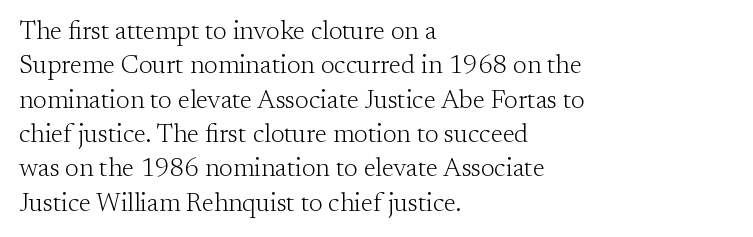
Q: Is the text bold? A: No.
Q: Is the text italic (slanted)? A: No, it is upright.
Q: Is the text underlined? A: No.
Q: How is the paragraph aligned? A: Left-aligned.
Q: Is the spacing between letters normal or unusually wide? A: Normal.
Q: Is the spacing between lines tight, normal or loose? A: Normal.
